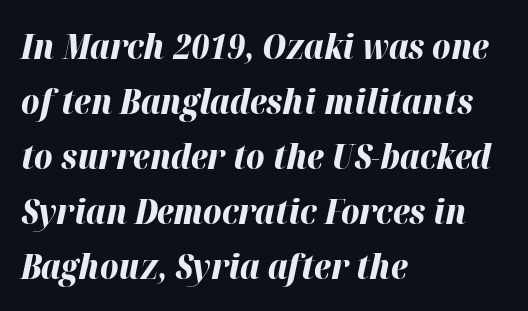
{"italic": "yes", "lean": "right", "slant_degrees": 12, "bold": "yes", "weight": "bold", "width": "normal", "stroke_contrast": "high", "x_height": "medium", "monospaced": "no", "underline": "no", "align": "left", "line_spacing": "normal", "line_spacing_ratio": 1.57, "letter_spacing": "normal", "letter_spacing_em": 0.0, "glyph_px": 35}
